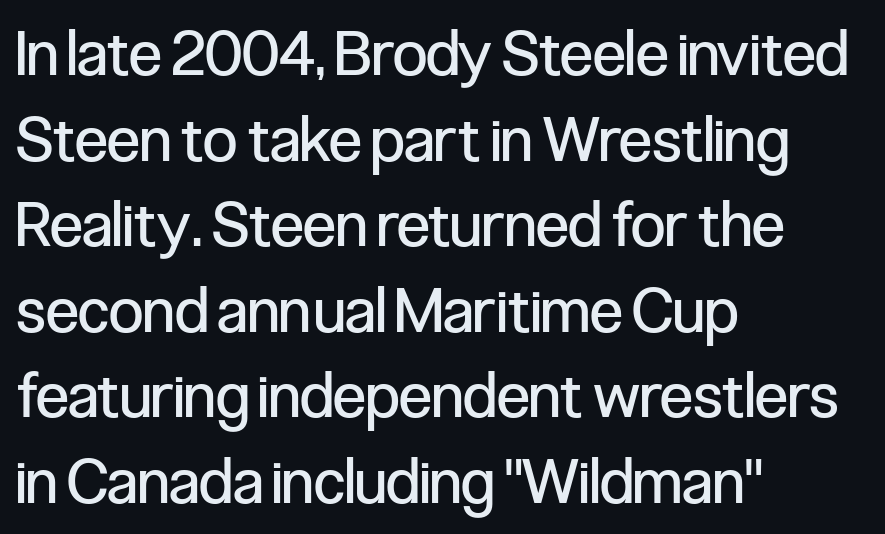
Q: Is the text bold? A: No.
Q: Is the text italic (slanted)? A: No, it is upright.
Q: Is the typeface a serif or a sans-serif typeface? A: Sans-serif.
Q: Is the text underlined? A: No.
Q: How is the paragraph aligned? A: Left-aligned.
Q: Is the spacing between letters normal or unusually wide? A: Normal.
Q: Is the spacing between lines tight, normal or loose? A: Normal.
Q: Width (condensed, normal, or wide)? A: Condensed.
Q: Stroke contrast? A: Low.
Q: x-height? A: Medium.
Q: Monospaced? A: No.
